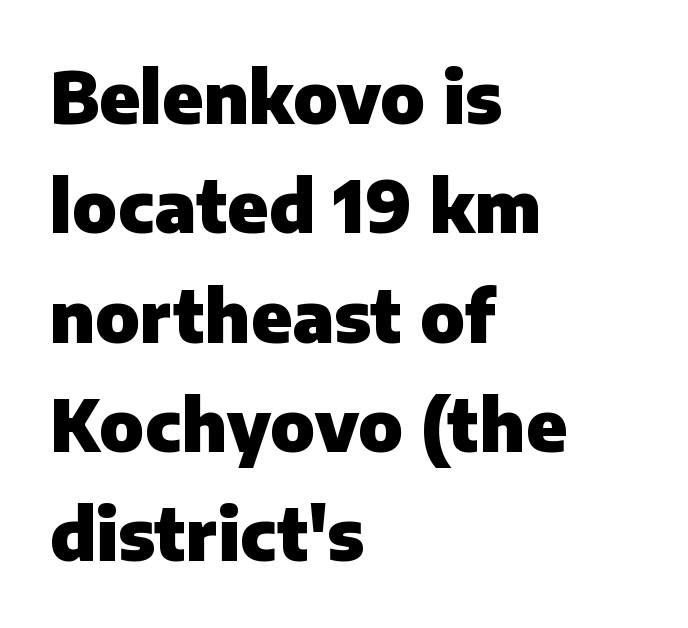
Q: Is the text bold? A: Yes.
Q: Is the text italic (slanted)? A: No, it is upright.
Q: Is the typeface a serif or a sans-serif typeface? A: Sans-serif.
Q: Is the text underlined? A: No.
Q: How is the paragraph aligned? A: Left-aligned.
Q: Is the spacing between letters normal or unusually wide? A: Normal.
Q: Is the spacing between lines tight, normal or loose? A: Normal.
Q: Width (condensed, normal, or wide)? A: Normal.
Q: Stroke contrast? A: Low.
Q: x-height? A: Medium.
Q: Monospaced? A: No.
